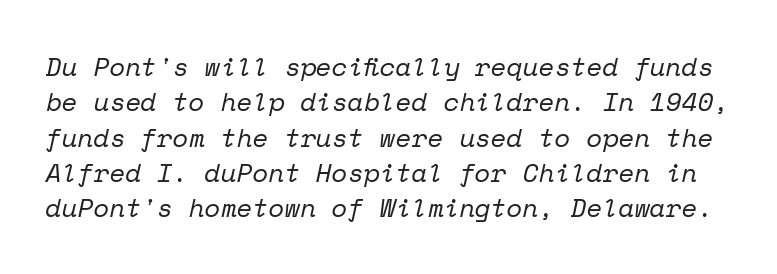
The face looks like a standard text weight, possibly lighter. The lettering tilts uniformly, giving the passage an italic look. Check under the words: just untouched page. The passage shown has conventional tracking throughout.
